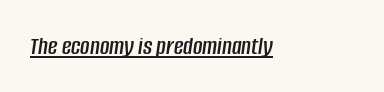
The image shows 26 px text type, italic (leaning right); set left-aligned, normal letter spacing, underlined.
